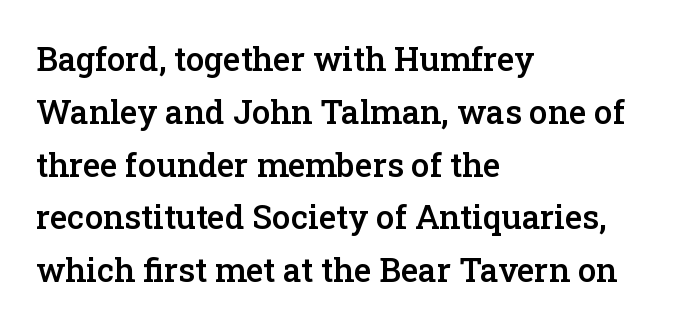
The image shows 33 px semibold serif type, upright; set left-aligned, normal line spacing (1.6x), normal letter spacing, not underlined; low stroke contrast and a medium x-height.
